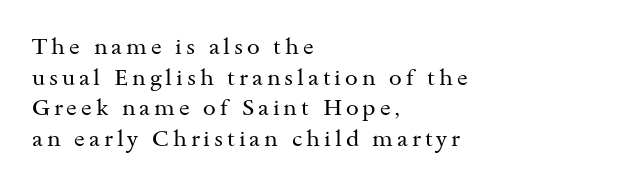
The image shows 23 px text type, upright; set left-aligned, normal line spacing (1.33x), not underlined.
